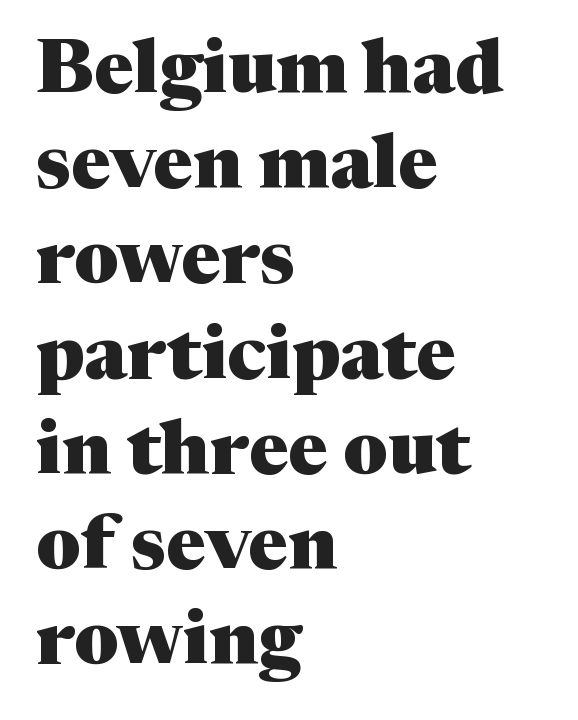
Quick note: interline space is typical. Glyph-to-glyph distance matches everyday printed text. Tall strokes in this sample are plumb rather than angled. Horizontal alignment here is leftward, the default for most running prose.
